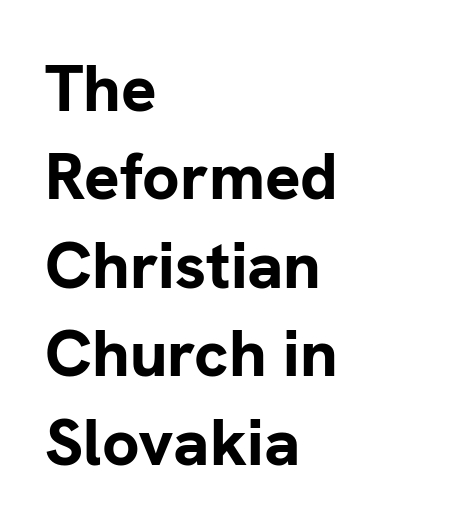
Q: Is the text bold? A: Yes.
Q: Is the text italic (slanted)? A: No, it is upright.
Q: Is the typeface a serif or a sans-serif typeface? A: Sans-serif.
Q: Is the text underlined? A: No.
Q: How is the paragraph aligned? A: Left-aligned.
Q: Is the spacing between letters normal or unusually wide? A: Normal.
Q: Is the spacing between lines tight, normal or loose? A: Normal.
Q: Width (condensed, normal, or wide)? A: Normal.
Q: Stroke contrast? A: Low.
Q: x-height? A: Medium.
Q: Monospaced? A: No.
